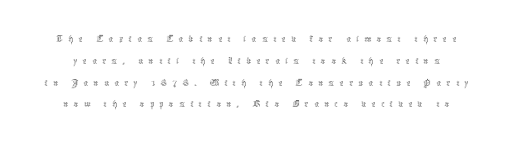
Q: Is the text bold? A: No.
Q: Is the text italic (slanted)? A: No, it is upright.
Q: Is the text underlined? A: No.
Q: Is the spacing between letters normal or unusually wide? A: Unusually wide.
Q: Is the spacing between lines tight, normal or loose? A: Tight.
